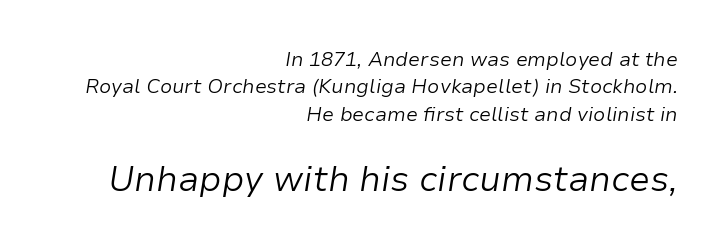
{"italic": "yes", "lean": "right", "slant_degrees": 9, "bold": "no", "weight": "light", "width": "normal", "stroke_contrast": "low", "x_height": "medium", "monospaced": "no", "underline": "no", "align": "right", "line_spacing": "normal", "line_spacing_ratio": 1.37, "letter_spacing": "normal", "letter_spacing_em": 0.0, "larger_block": "second", "size_ratio": 1.75, "glyph_px": 35}
